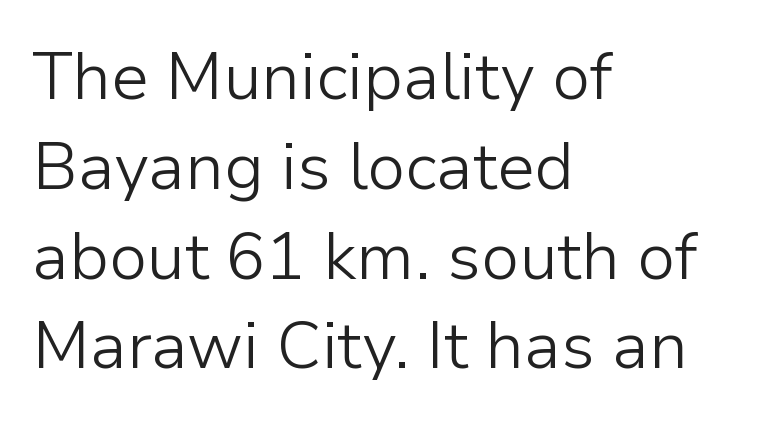
The rendering uses natural spacing where letterforms have individual widths. This rendering features lettering with no underline. Teacher's note: observe the even left margin — that is flush-left alignment. The axis of the letterforms is exactly vertical.
